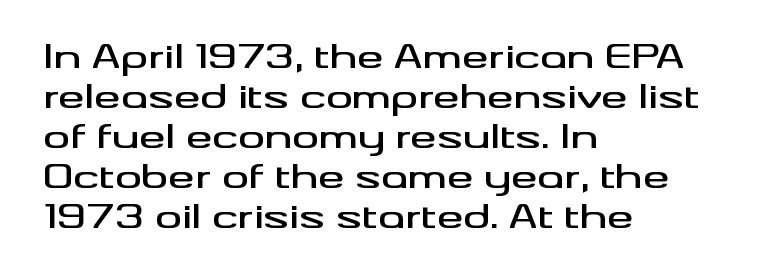
The image shows 33 px wide sans-serif type, upright; set left-aligned, line spacing 1.21x, normal letter spacing, not underlined; medium stroke contrast and a small x-height.
